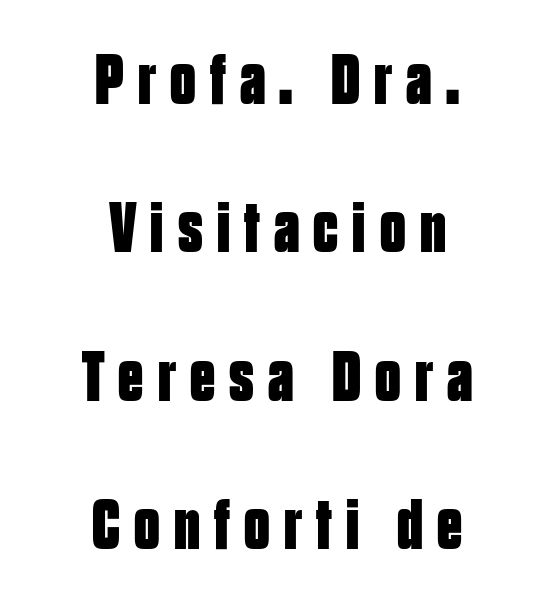
The image shows 71 px bold, condensed sans-serif type, upright; set centered, loose line spacing (2.09x), unusually wide letter spacing (+0.2 em), not underlined; low stroke contrast and a large x-height.
